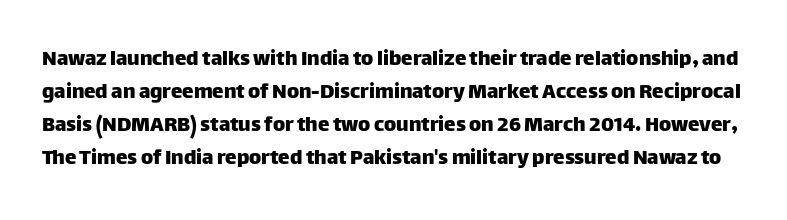
Q: Is the text italic (slanted)? A: No, it is upright.
Q: Is the text underlined? A: No.
Q: Is the spacing between letters normal or unusually wide? A: Normal.
Q: Is the spacing between lines tight, normal or loose? A: Normal.
